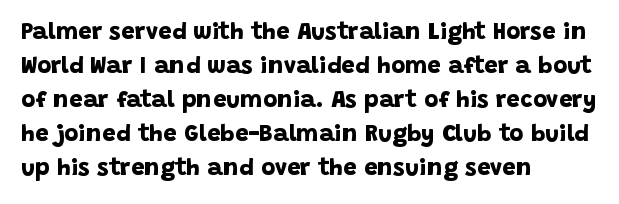
Q: Is the text bold? A: Yes.
Q: Is the text underlined? A: No.
Q: How is the paragraph aligned? A: Left-aligned.
Q: Is the spacing between letters normal or unusually wide? A: Normal.
Q: Is the spacing between lines tight, normal or loose? A: Normal.
